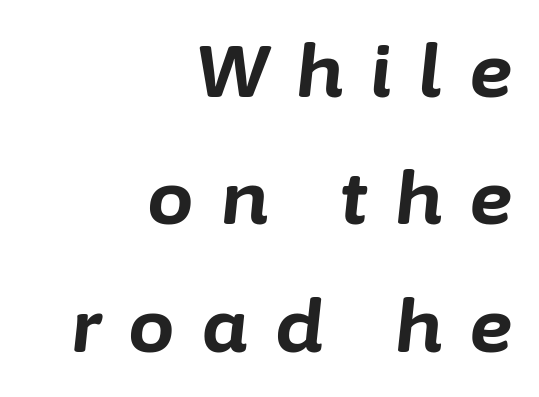
{"italic": "yes", "lean": "right", "slant_degrees": 6, "bold": "yes", "weight": "bold", "width": "normal", "stroke_contrast": "low", "x_height": "medium", "monospaced": "no", "underline": "no", "align": "right", "line_spacing_ratio": 1.72, "letter_spacing": "wide", "letter_spacing_em": 0.37, "glyph_px": 74}
